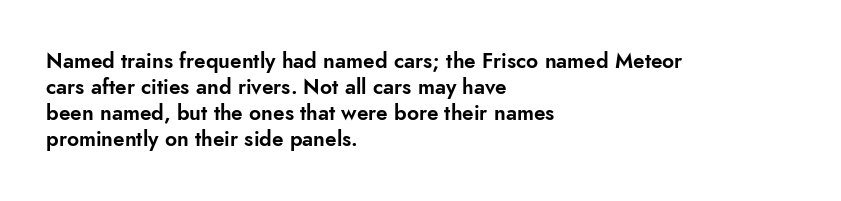
The image shows 21 px text type, upright; set left-aligned, line spacing 1.24x, normal letter spacing, not underlined.
